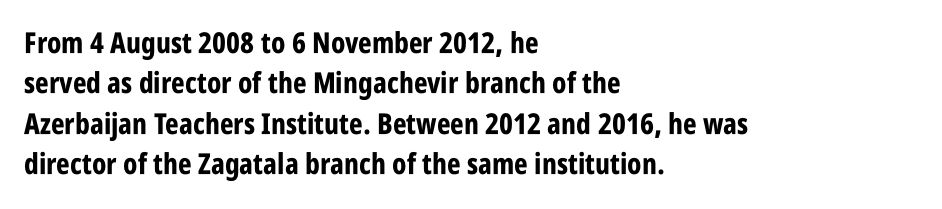
Q: Is the text bold? A: Yes.
Q: Is the text italic (slanted)? A: No, it is upright.
Q: Is the typeface a serif or a sans-serif typeface? A: Sans-serif.
Q: Is the text underlined? A: No.
Q: How is the paragraph aligned? A: Left-aligned.
Q: Is the spacing between letters normal or unusually wide? A: Normal.
Q: Is the spacing between lines tight, normal or loose? A: Normal.
Q: Width (condensed, normal, or wide)? A: Condensed.
Q: Stroke contrast? A: Low.
Q: x-height? A: Large.
Q: Monospaced? A: No.
